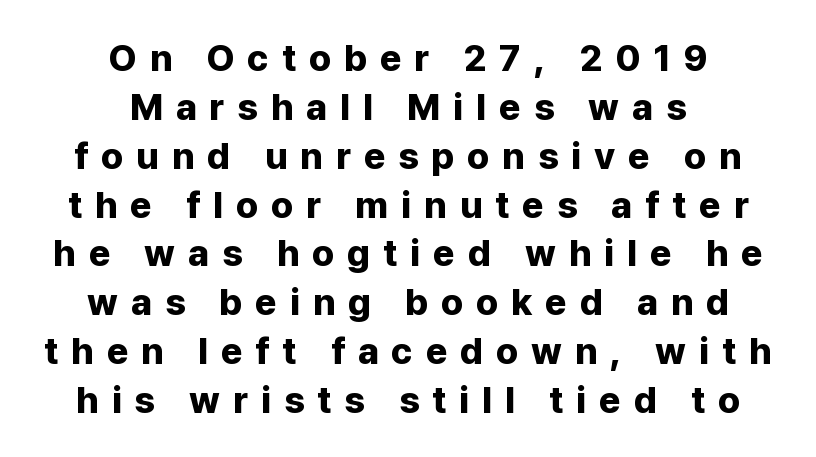
The image shows 37 px bold sans-serif type, upright; set centered, normal line spacing (1.32x), unusually wide letter spacing (+0.35 em), not underlined; low stroke contrast and a medium x-height.
